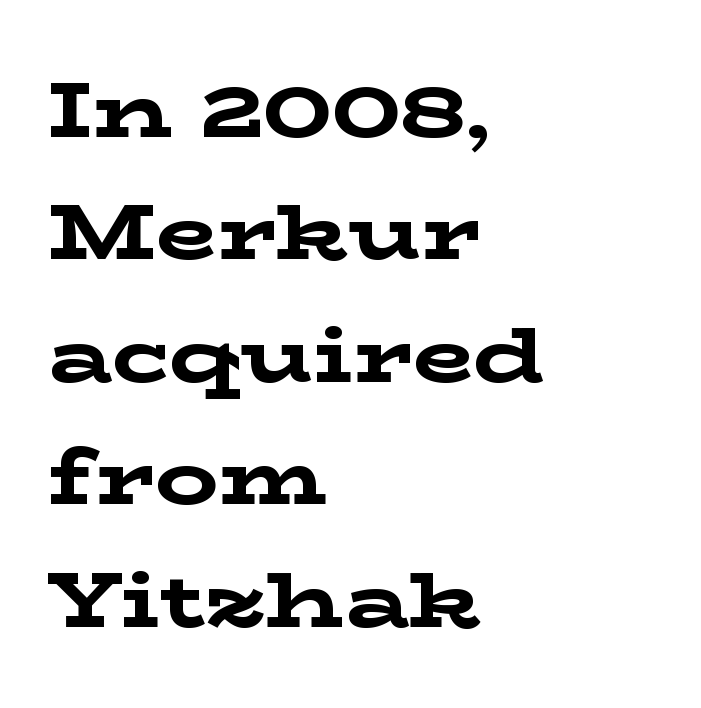
The image shows 79 px bold, wide serif type, upright; set left-aligned, normal line spacing (1.55x), normal letter spacing, not underlined; low stroke contrast and a medium x-height.
